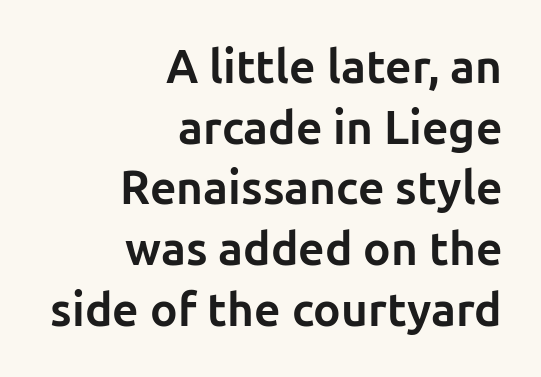
Q: Is the text bold? A: Yes.
Q: Is the text italic (slanted)? A: No, it is upright.
Q: Is the typeface a serif or a sans-serif typeface? A: Sans-serif.
Q: Is the text underlined? A: No.
Q: How is the paragraph aligned? A: Right-aligned.
Q: Is the spacing between letters normal or unusually wide? A: Normal.
Q: Is the spacing between lines tight, normal or loose? A: Normal.
Q: Width (condensed, normal, or wide)? A: Normal.
Q: Stroke contrast? A: Low.
Q: x-height? A: Medium.
Q: Monospaced? A: No.
